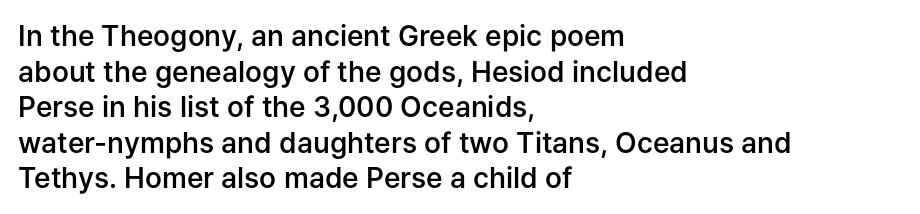
Q: Is the text bold? A: Semi-bold.
Q: Is the text italic (slanted)? A: No, it is upright.
Q: Is the typeface a serif or a sans-serif typeface? A: Sans-serif.
Q: Is the text underlined? A: No.
Q: How is the paragraph aligned? A: Left-aligned.
Q: Is the spacing between letters normal or unusually wide? A: Normal.
Q: Is the spacing between lines tight, normal or loose? A: Normal.
Q: Width (condensed, normal, or wide)? A: Normal.
Q: Stroke contrast? A: Low.
Q: x-height? A: Medium.
Q: Monospaced? A: No.
